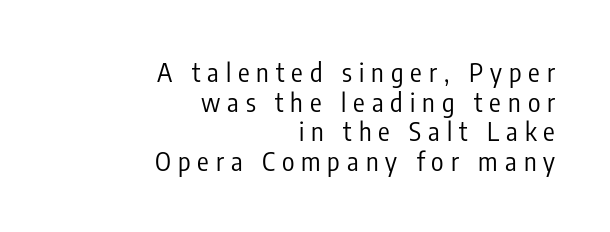
{"italic": "no", "bold": "no", "underline": "no", "align": "right", "line_spacing": "tight", "line_spacing_ratio": 1.14, "letter_spacing": "wide", "letter_spacing_em": 0.27, "glyph_px": 26}
